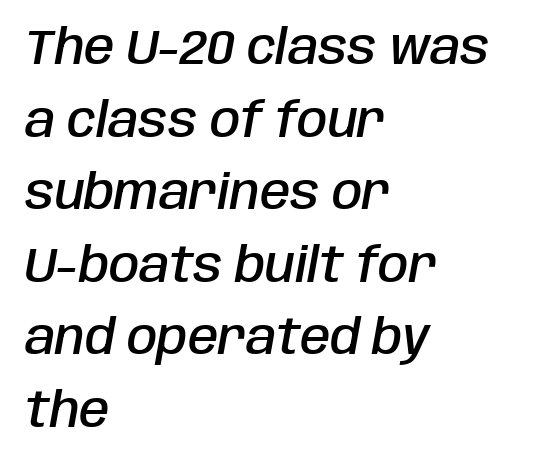
Q: Is the text bold? A: Semi-bold.
Q: Is the text italic (slanted)? A: Yes, it leans right by about 10 degrees.
Q: Is the text underlined? A: No.
Q: How is the paragraph aligned? A: Left-aligned.
Q: Is the spacing between letters normal or unusually wide? A: Normal.
Q: Is the spacing between lines tight, normal or loose? A: Normal.
Q: Width (condensed, normal, or wide)? A: Condensed.
Q: Stroke contrast? A: Low.
Q: x-height? A: Large.
Q: Monospaced? A: No.
